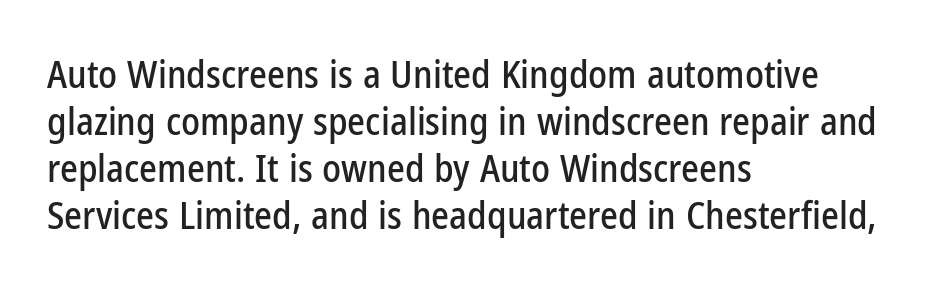
The image shows 38 px condensed sans-serif type, upright; set left-aligned, line spacing 1.24x, normal letter spacing, not underlined; low stroke contrast and a medium x-height.
